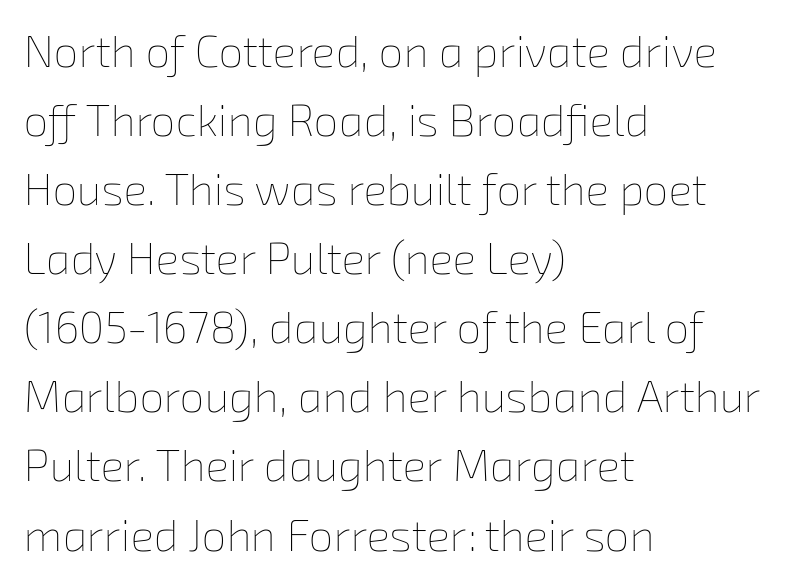
{"bold": "no", "weight": "thin", "width": "normal", "stroke_contrast": "low", "x_height": "medium", "monospaced": "no", "underline": "no", "align": "left", "line_spacing": "normal", "line_spacing_ratio": 1.57, "letter_spacing": "normal", "letter_spacing_em": 0.0, "glyph_px": 44}
